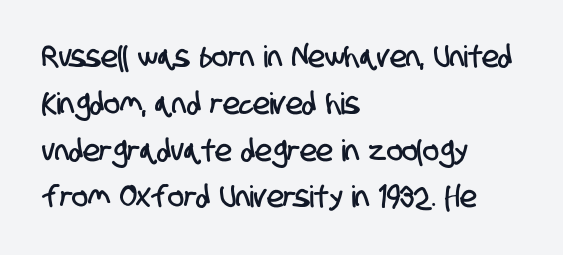
Serifs: no, the terminals of the letterforms are clean. Look at the tracking — it's just the regular setting, nothing added. The letters advance in unequal steps, a hallmark of proportional type. Summary of vertical rhythm: regular, with standard interline spacing. These lines stack with their left ends in a neat column. The glyphs are unaccompanied by any horizontal stroke below them.
